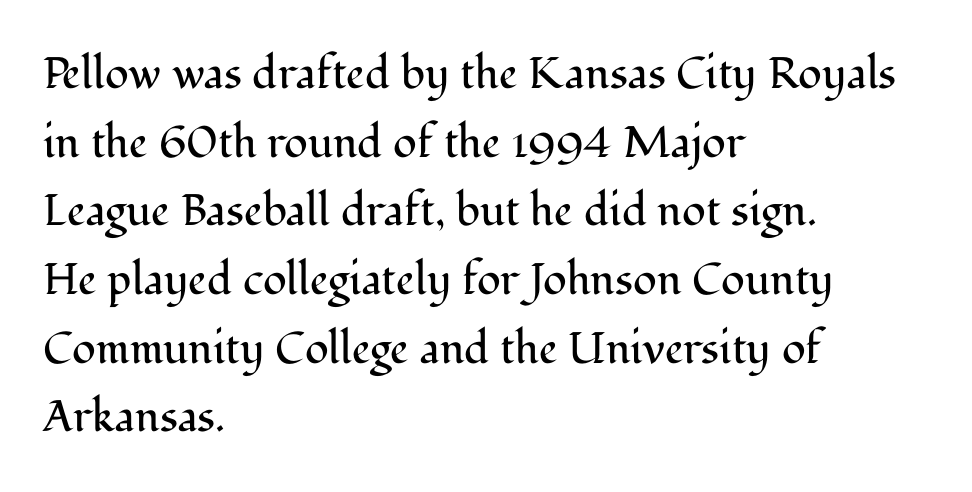
{"serif": "yes", "italic": "no", "bold": "no", "weight": "regular", "width": "normal", "stroke_contrast": "medium", "x_height": "medium", "monospaced": "no", "underline": "no", "align": "left", "line_spacing": "normal", "line_spacing_ratio": 1.56, "letter_spacing": "normal", "letter_spacing_em": 0.0, "glyph_px": 44}
